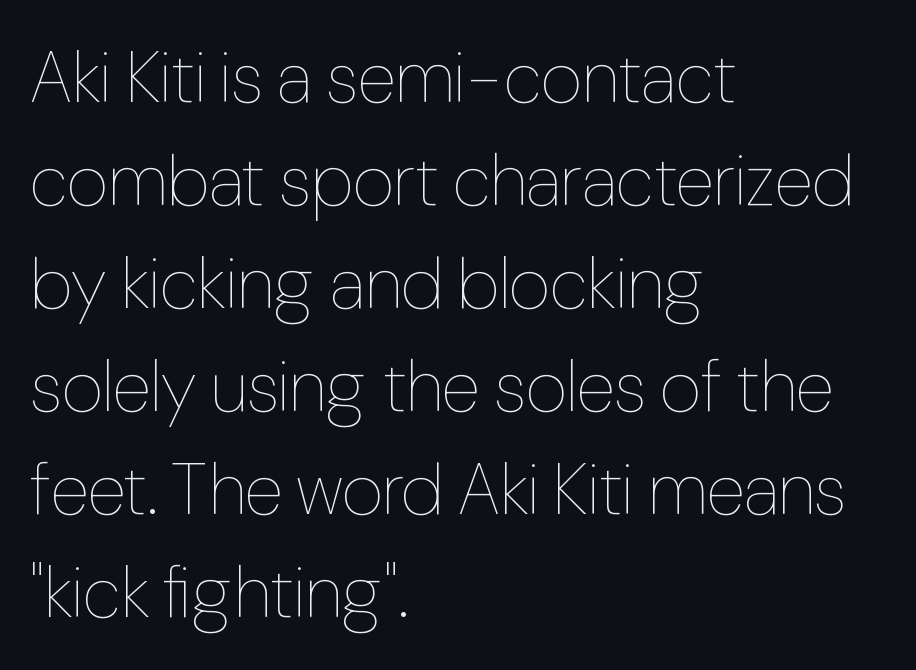
Q: Is the text bold? A: No.
Q: Is the text italic (slanted)? A: No, it is upright.
Q: Is the text underlined? A: No.
Q: How is the paragraph aligned? A: Left-aligned.
Q: Is the spacing between letters normal or unusually wide? A: Normal.
Q: Is the spacing between lines tight, normal or loose? A: Normal.
Q: Width (condensed, normal, or wide)? A: Condensed.
Q: Stroke contrast? A: Low.
Q: x-height? A: Medium.
Q: Monospaced? A: No.
